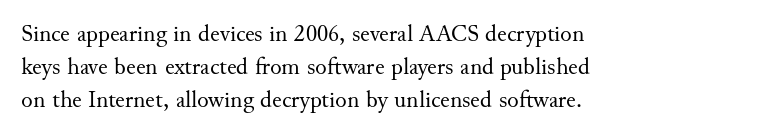
Horizontally, the lines are justified to the leading edge only. A roman cut, with each character standing at attention. The lines sit at an ordinary, default distance from one another. The font sits on the lighter half of the weight spectrum, regular included. Just letters on the line, the space beneath them empty. Standard letterfit; no display-style spreading of the glyphs.
